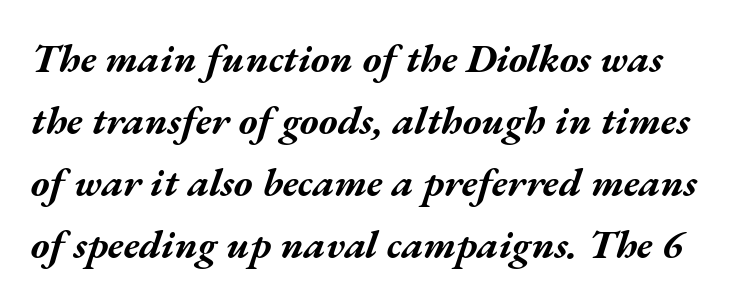
Q: Is the text bold? A: Yes.
Q: Is the text italic (slanted)? A: Yes, it leans right by about 17 degrees.
Q: Is the text underlined? A: No.
Q: Is the spacing between letters normal or unusually wide? A: Normal.
Q: Is the spacing between lines tight, normal or loose? A: Normal.
Q: Width (condensed, normal, or wide)? A: Wide.
Q: Stroke contrast? A: Medium.
Q: x-height? A: Medium.
Q: Monospaced? A: No.
